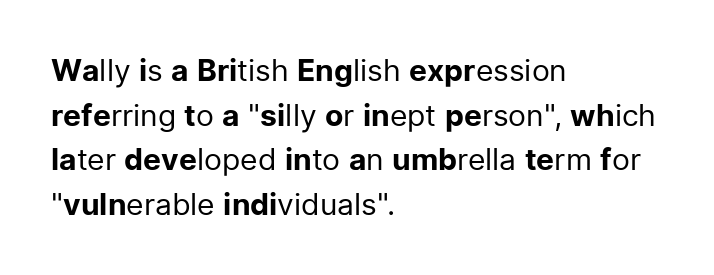
The image shows 30 px regular-weight sans-serif type, upright; set left-aligned, normal line spacing (1.49x), normal letter spacing, not underlined; low stroke contrast and a medium x-height.
